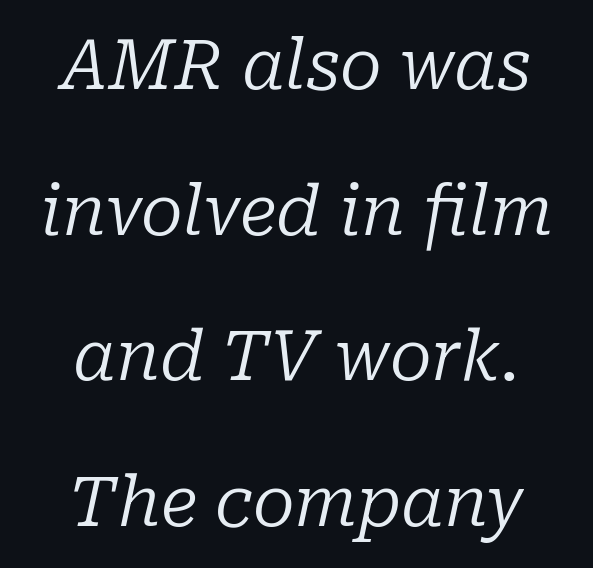
{"serif": "yes", "italic": "yes", "lean": "right", "slant_degrees": 10, "bold": "no", "weight": "regular", "width": "normal", "stroke_contrast": "low", "x_height": "medium", "monospaced": "no", "underline": "no", "align": "center", "line_spacing": "loose", "line_spacing_ratio": 2.11, "letter_spacing": "normal", "letter_spacing_em": 0.0, "glyph_px": 69}
